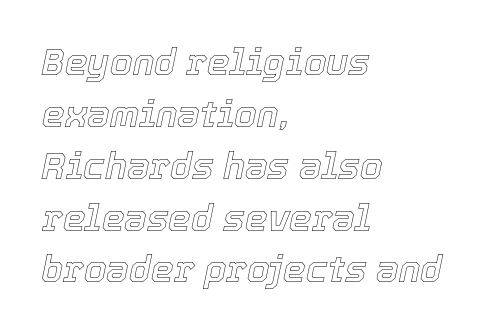
Q: Is the text italic (slanted)? A: Yes, it leans right by about 12 degrees.
Q: Is the text underlined? A: No.
Q: How is the paragraph aligned? A: Left-aligned.
Q: Is the spacing between letters normal or unusually wide? A: Normal.
Q: Is the spacing between lines tight, normal or loose? A: Normal.
Q: Width (condensed, normal, or wide)? A: Normal.
Q: x-height? A: Medium.
Q: Monospaced? A: No.
